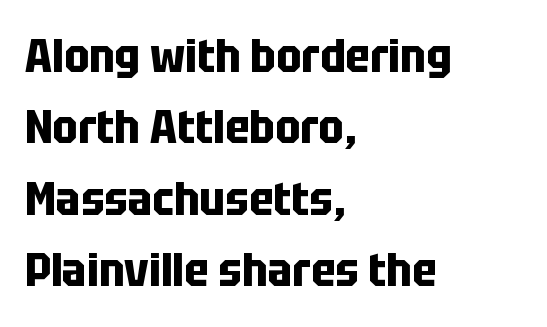
Classification — sans serif. Is the type bold? Yes — the strokes are clearly thick and heavy. Casual observation: everything's shoved over to the left. Spacing verdict: proportional, widths tailored to each character. The string is rendered with underlining switched off.
